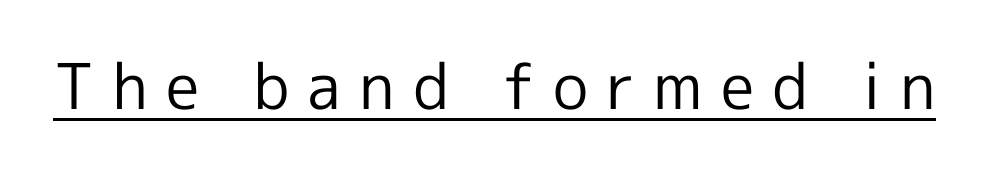
Q: Is the text bold? A: No.
Q: Is the text italic (slanted)? A: No, it is upright.
Q: Is the typeface a serif or a sans-serif typeface? A: Sans-serif.
Q: Is the text underlined? A: Yes.
Q: Is the spacing between letters normal or unusually wide? A: Unusually wide.
Q: Width (condensed, normal, or wide)? A: Normal.
Q: x-height? A: Medium.
Q: Monospaced? A: No.
